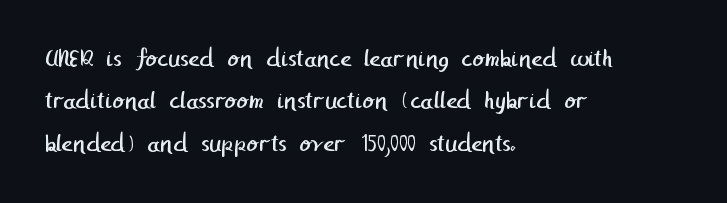
The image shows 27 px text type; set left-aligned, normal line spacing (1.57x), normal letter spacing, not underlined.
